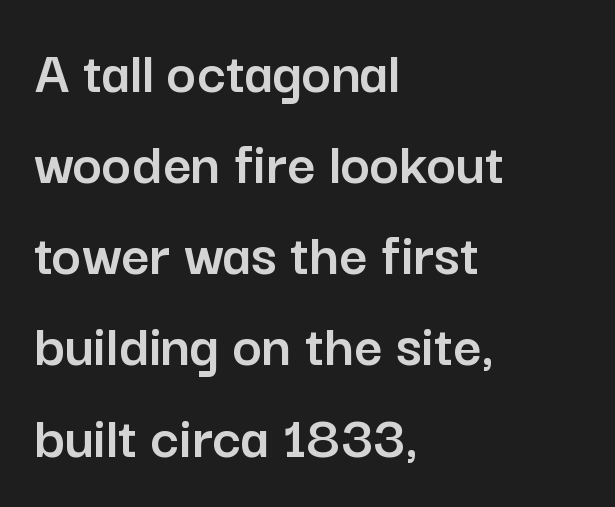
The image shows 62 px sans-serif type, upright; set left-aligned, normal line spacing (1.47x), normal letter spacing, not underlined; low stroke contrast and a medium x-height.
